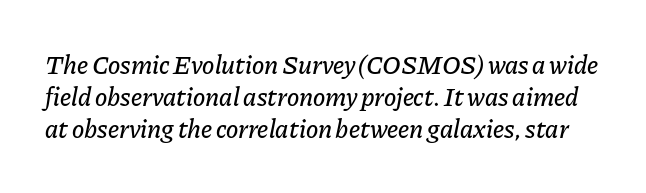
The image shows 26 px text type, italic (leaning right); set line spacing 1.24x, normal letter spacing, not underlined.
